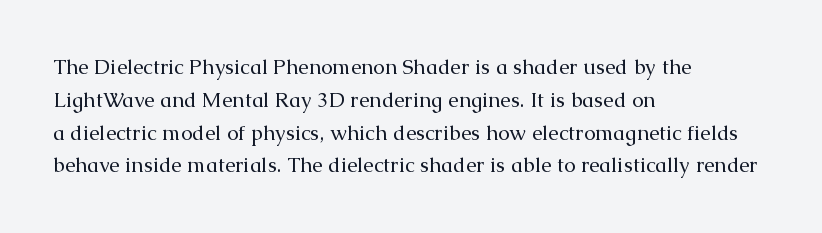
Q: Is the text bold? A: No.
Q: Is the text italic (slanted)? A: No, it is upright.
Q: Is the text underlined? A: No.
Q: How is the paragraph aligned? A: Left-aligned.
Q: Is the spacing between letters normal or unusually wide? A: Normal.
Q: Is the spacing between lines tight, normal or loose? A: Normal.
